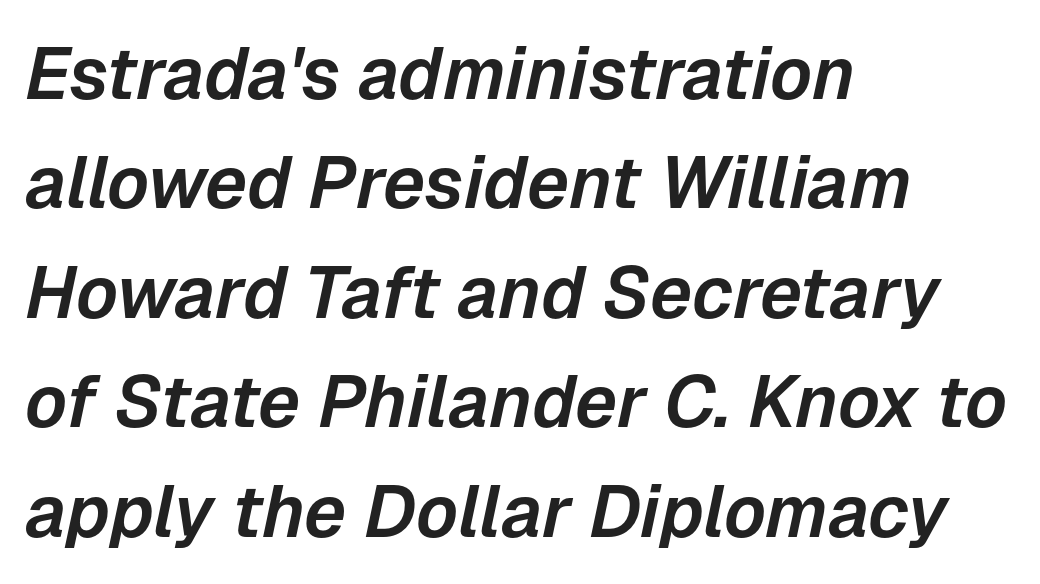
Q: Is the text italic (slanted)? A: Yes, it leans right by about 12 degrees.
Q: Is the text underlined? A: No.
Q: How is the paragraph aligned? A: Left-aligned.
Q: Is the spacing between letters normal or unusually wide? A: Normal.
Q: Is the spacing between lines tight, normal or loose? A: Normal.
Q: Width (condensed, normal, or wide)? A: Normal.
Q: Stroke contrast? A: Low.
Q: x-height? A: Medium.
Q: Monospaced? A: No.
